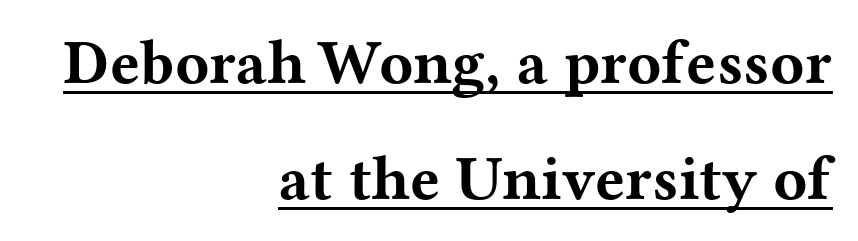
Q: Is the text bold? A: Yes.
Q: Is the text italic (slanted)? A: No, it is upright.
Q: Is the typeface a serif or a sans-serif typeface? A: Serif.
Q: Is the text underlined? A: Yes.
Q: How is the paragraph aligned? A: Right-aligned.
Q: Is the spacing between letters normal or unusually wide? A: Normal.
Q: Width (condensed, normal, or wide)? A: Wide.
Q: Stroke contrast? A: Medium.
Q: x-height? A: Medium.
Q: Monospaced? A: No.
